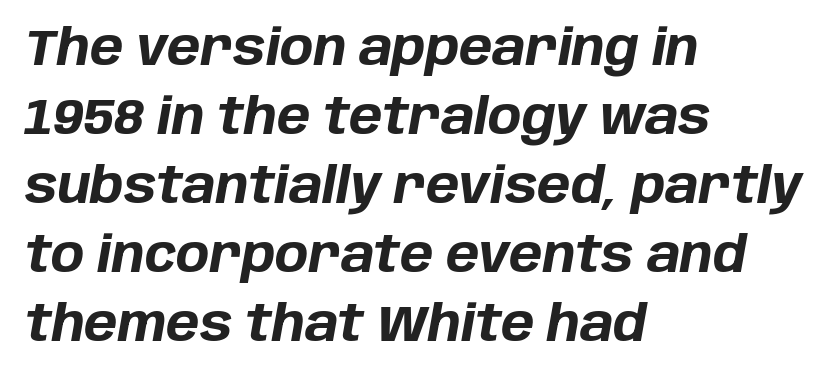
The image shows 50 px bold type, italic (leaning right); set left-aligned, normal line spacing (1.38x), normal letter spacing, not underlined; low stroke contrast and a large x-height.
